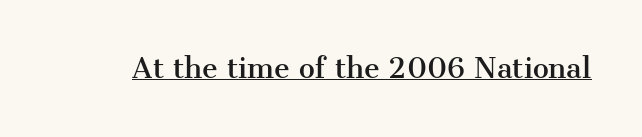
In terms of letterspacing, this is plain default setting. Ascenders rise straight up at ninety degrees. Underline: present.
